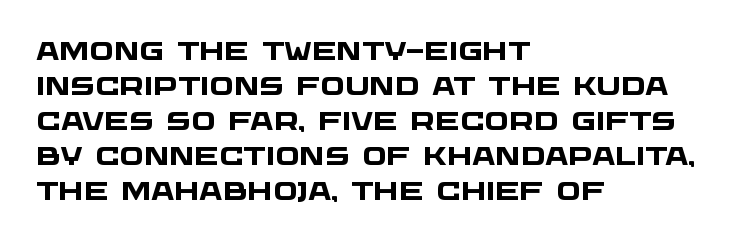
This rendering uses left alignment, leaving the right contour irregular. The passage shown stacks its lines at a standard gap. Unmarked baselines from the first word to the last. Is the letter spacing exaggerated? No — it looks like the ordinary default. As a designer I'd log this as weight 700, bold.
